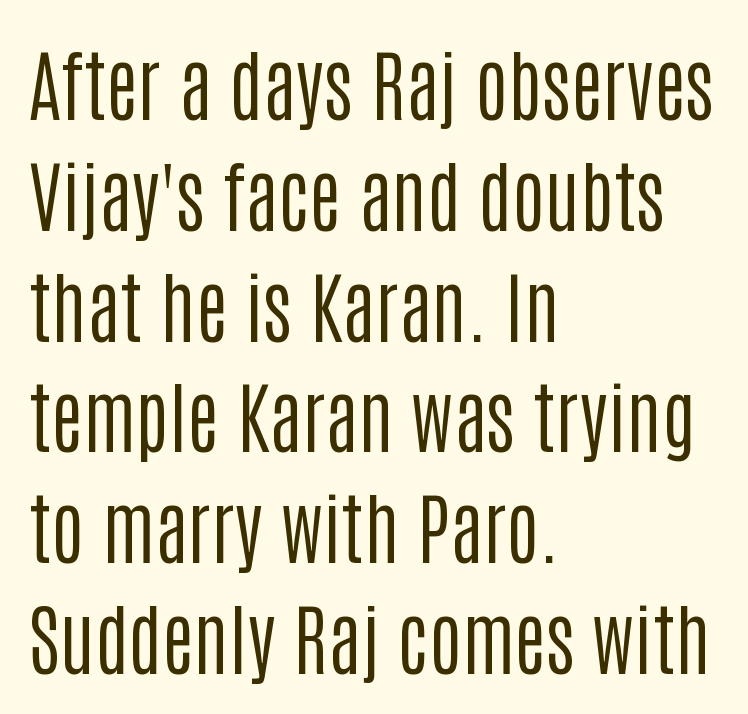
Q: Is the text bold? A: No.
Q: Is the text italic (slanted)? A: No, it is upright.
Q: Is the typeface a serif or a sans-serif typeface? A: Sans-serif.
Q: Is the text underlined? A: No.
Q: How is the paragraph aligned? A: Left-aligned.
Q: Is the spacing between letters normal or unusually wide? A: Normal.
Q: Is the spacing between lines tight, normal or loose? A: Normal.
Q: Width (condensed, normal, or wide)? A: Condensed.
Q: Stroke contrast? A: Low.
Q: x-height? A: Large.
Q: Monospaced? A: No.
